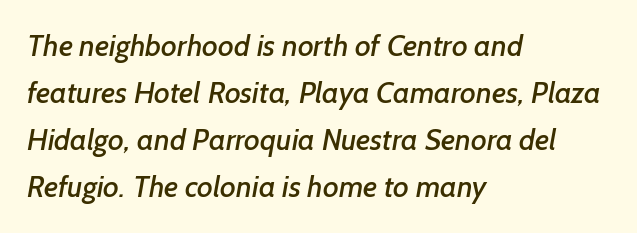
Underlining? Definitely not there. Letterform terminals end flat and unadorned throughout the passage. The horizontal fit of the characters is conventional and even. Summary of vertical rhythm: regular, with standard interline spacing. Line starts are locked; line ends wander. Is this a fixed-width face? No — the glyphs have proportional, varying widths.
